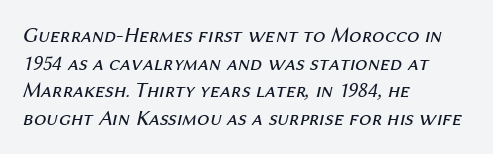
Unbolded letterforms with no extra heft. Observe the ordinary spacing: letters are neighbours, not strangers. Each row of text sits above clean, open space. Italic: yes, the glyphs are oblique. The designer left line spacing at the default. Horizontal alignment here is leftward, the default for most running prose.
